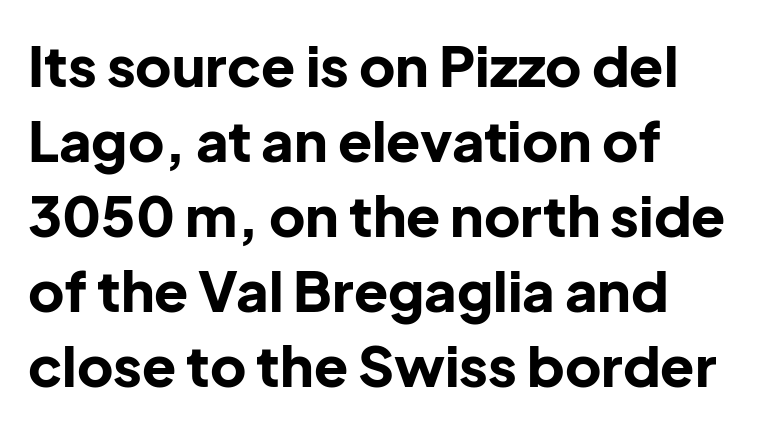
If you measured baseline to baseline, you'd find a middling distance. Standard letterfit; no display-style spreading of the glyphs. Beneath every word, the page is bare. Note: no serifs on the glyphs.
